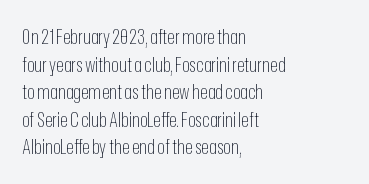
This rendering leaves character spacing at its baseline value. These lines stack with their left ends in a neat column. Reading down the column, the eye jumps a familiar distance to each next line. Stroke mass is kept to a normal reading level or below. Unlike italic type, these characters show no tilt at all. No word sits above an underline.
